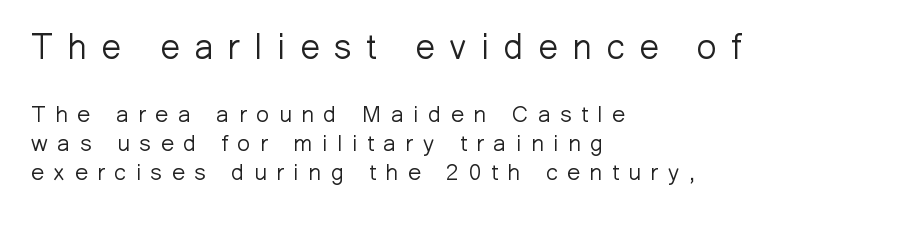
Q: Is the text bold? A: No.
Q: Is the text italic (slanted)? A: No, it is upright.
Q: Is the typeface a serif or a sans-serif typeface? A: Sans-serif.
Q: Is the text underlined? A: No.
Q: How is the paragraph aligned? A: Left-aligned.
Q: Is the spacing between letters normal or unusually wide? A: Unusually wide.
Q: Is the spacing between lines tight, normal or loose? A: Normal.
Q: Which block of text is set in a larger size, the first (top) or the second (bottom)? A: The first (top) one.
Q: Width (condensed, normal, or wide)? A: Normal.
Q: Stroke contrast? A: Low.
Q: x-height? A: Medium.
Q: Monospaced? A: No.
